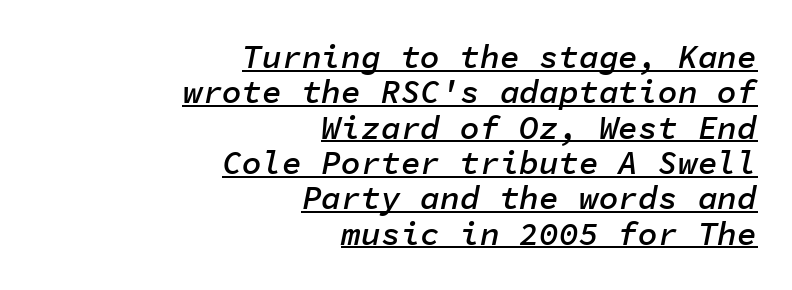
The image shows 33 px semibold type, italic (leaning right), monospaced; set right-aligned, tight line spacing (1.07x), normal letter spacing, underlined; low stroke contrast and a medium x-height.
